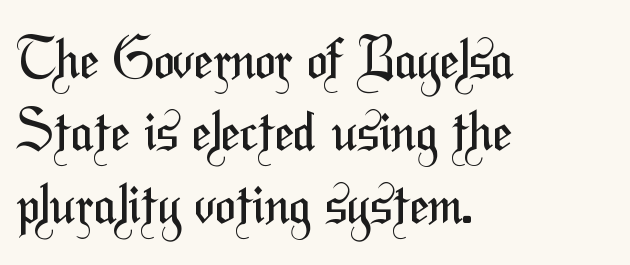
A typesetter would call this proportional, since set widths differ per character. Caption: face not bold, strokes unweighted. Letter spacing: default. No word sits above an underline. Stroke terminals: plain, sans-serif.
